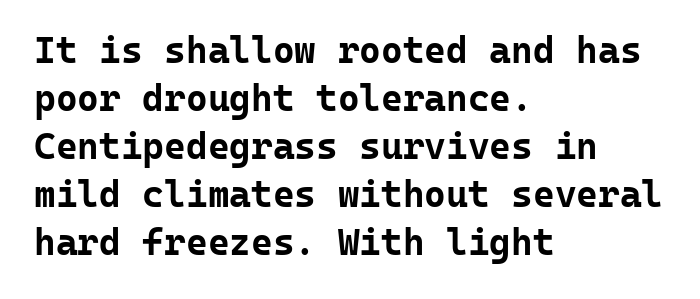
The image shows 37 px bold sans-serif type, upright, monospaced; set left-aligned, normal line spacing (1.3x), normal letter spacing, not underlined; low stroke contrast and a medium x-height.
